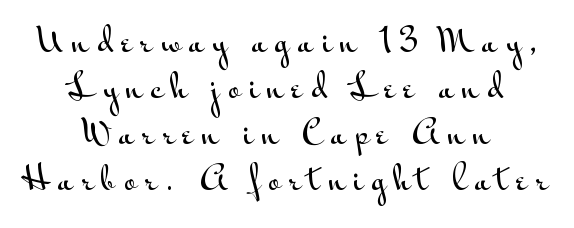
{"serif": "no", "width": "wide", "stroke_contrast": "medium", "x_height": "small", "monospaced": "no", "underline": "no", "align": "center", "line_spacing": "normal", "line_spacing_ratio": 1.39, "letter_spacing": "wide", "letter_spacing_em": 0.25, "glyph_px": 33}
